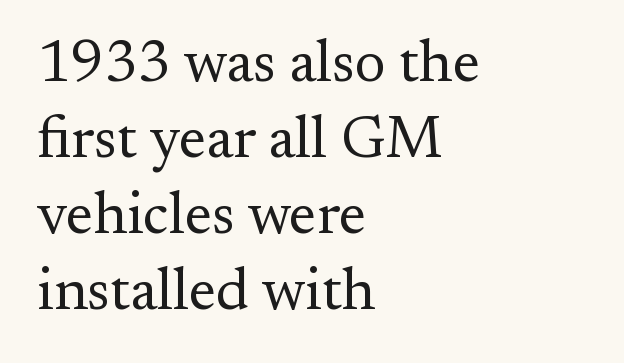
{"serif": "yes", "italic": "no", "bold": "no", "weight": "regular", "width": "normal", "stroke_contrast": "medium", "x_height": "small", "monospaced": "no", "underline": "no", "align": "left", "line_spacing": "normal", "line_spacing_ratio": 1.29, "letter_spacing": "normal", "letter_spacing_em": 0.0, "glyph_px": 59}
